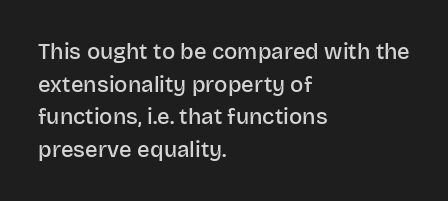
Q: Is the text bold? A: Semi-bold.
Q: Is the text italic (slanted)? A: No, it is upright.
Q: Is the text underlined? A: No.
Q: How is the paragraph aligned? A: Left-aligned.
Q: Is the spacing between letters normal or unusually wide? A: Normal.
Q: Is the spacing between lines tight, normal or loose? A: Normal.
